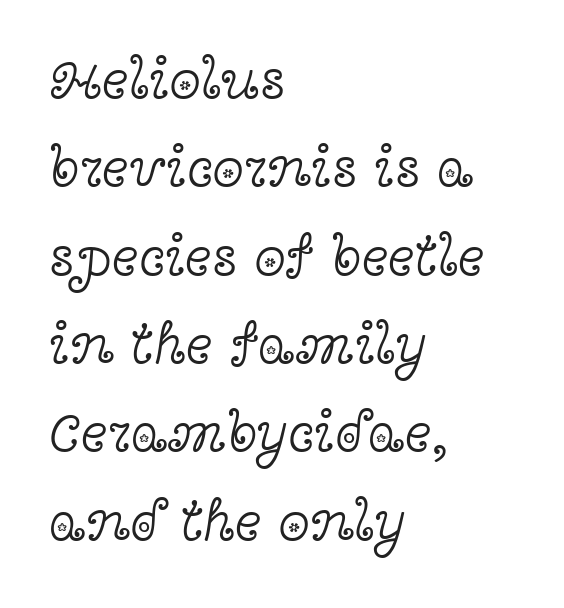
The image shows 57 px light, wide serif type, upright; set left-aligned, normal line spacing (1.55x), normal letter spacing, not underlined; a medium x-height.
